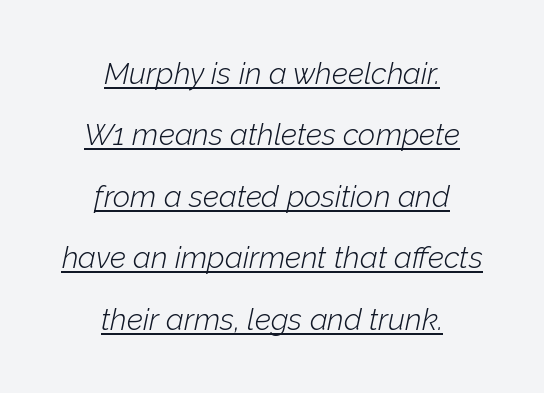
The image shows 30 px light type, italic (leaning right); set centered, loose line spacing (2.05x), normal letter spacing, underlined; low stroke contrast and a medium x-height.
